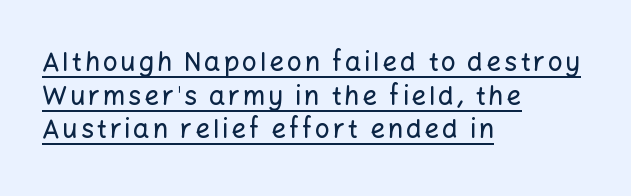
The font's upright variant was chosen for this text. The compositor pushed each line to the left boundary. What's the leading like? Ordinary, nothing unusual. These characters rest on top of a visible drawn line.
